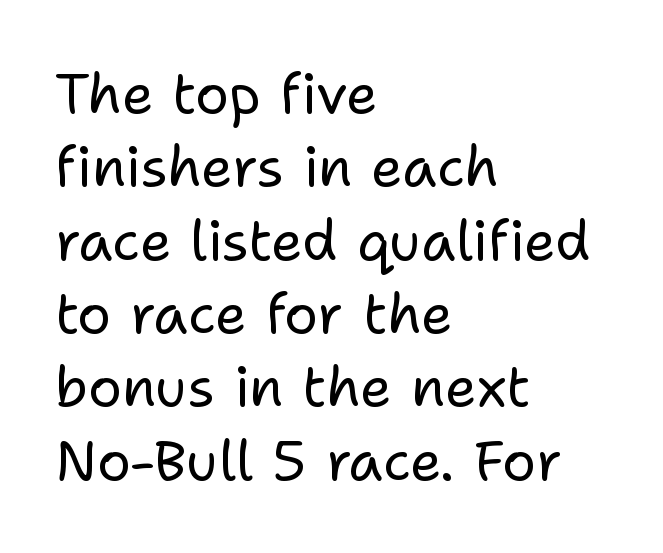
Descenders hang freely into open space. Each letter keeps its own natural width here, so spacing adapts to shape. No letter is thick-stroked: the sample isn't bold. Posture: upright roman.
